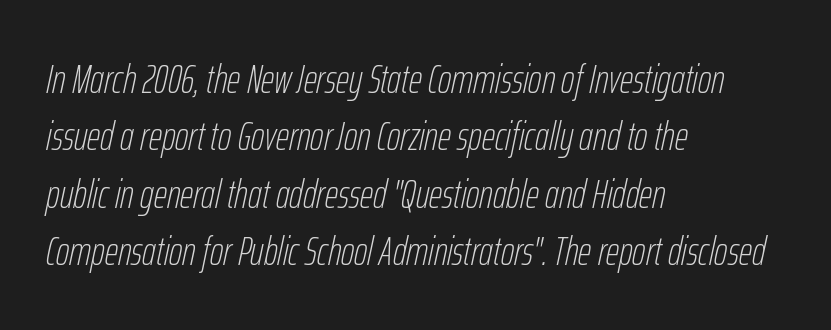
The image shows 41 px thin, condensed type, italic (leaning right); set left-aligned, normal line spacing (1.4x), normal letter spacing, not underlined; low stroke contrast and a medium x-height.
